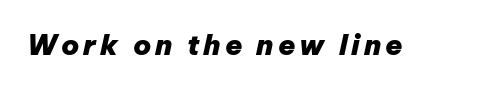
Q: Is the text bold? A: Yes.
Q: Is the text italic (slanted)? A: Yes, it leans right by about 12 degrees.
Q: Is the text underlined? A: No.
Q: Width (condensed, normal, or wide)? A: Normal.
Q: Stroke contrast? A: Low.
Q: x-height? A: Medium.
Q: Monospaced? A: No.
